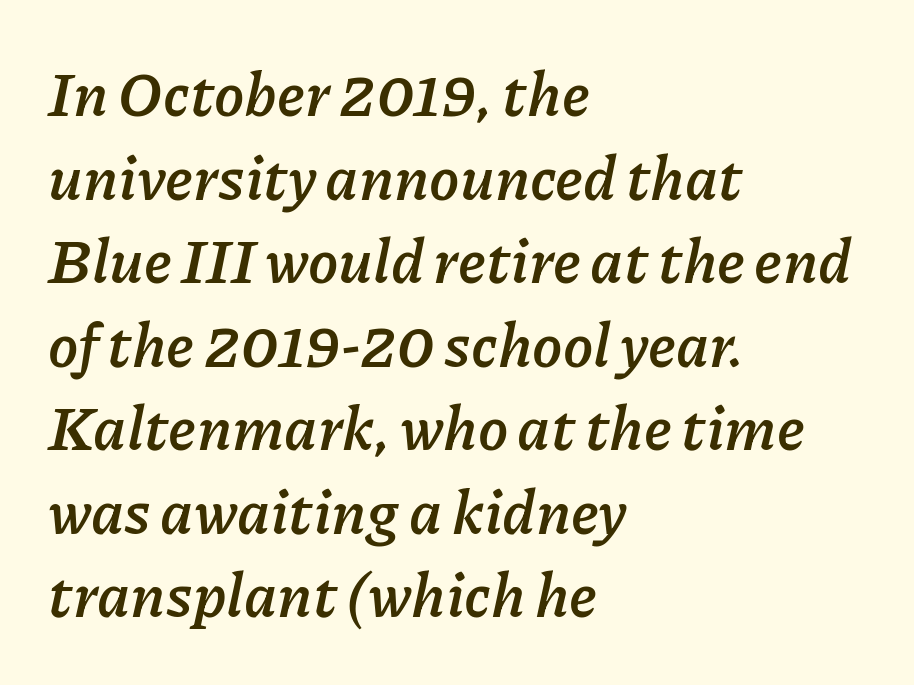
These lines carry a lot of weight — the face is fully bold. This is oblique type, the kind used for emphasis or titles. Nobody drew a line under any word here. The space between consecutive lines is moderate.
